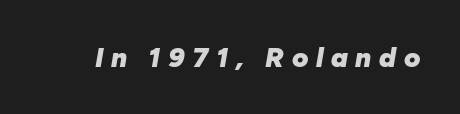
{"italic": "yes", "lean": "right", "slant_degrees": 10, "bold": "yes", "weight": "heavy", "width": "normal", "stroke_contrast": "low", "x_height": "medium", "monospaced": "no", "underline": "no", "letter_spacing": "wide", "letter_spacing_em": 0.27, "glyph_px": 28}
